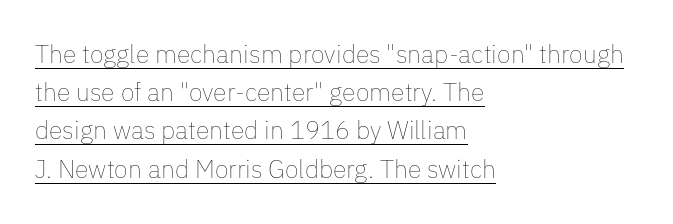
Q: Is the text bold? A: No.
Q: Is the text italic (slanted)? A: No, it is upright.
Q: Is the text underlined? A: Yes.
Q: How is the paragraph aligned? A: Left-aligned.
Q: Is the spacing between letters normal or unusually wide? A: Normal.
Q: Is the spacing between lines tight, normal or loose? A: Normal.
